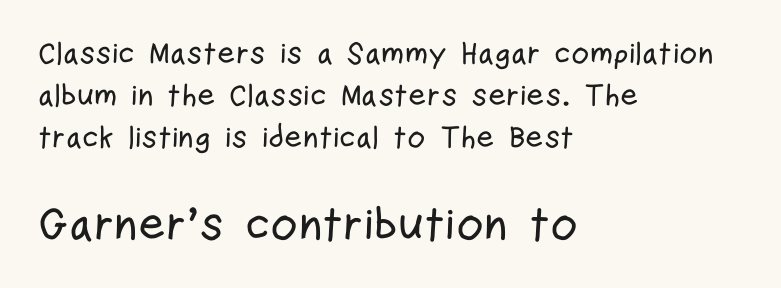
{"serif": "no", "italic": "no", "width": "condensed", "stroke_contrast": "low", "x_height": "medium", "monospaced": "no", "underline": "no", "align": "left", "line_spacing": "normal", "line_spacing_ratio": 1.35, "letter_spacing": "normal", "letter_spacing_em": 0.0, "larger_block": "second", "size_ratio": 1.52, "glyph_px": 47}
